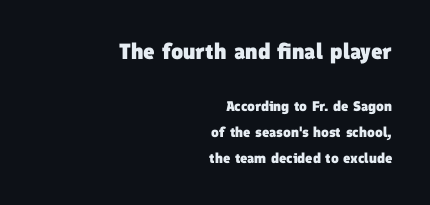
The image shows 22 px bold type; set right-aligned, line spacing 1.86x, normal letter spacing, not underlined; the first (top) block is 1.57x larger.
